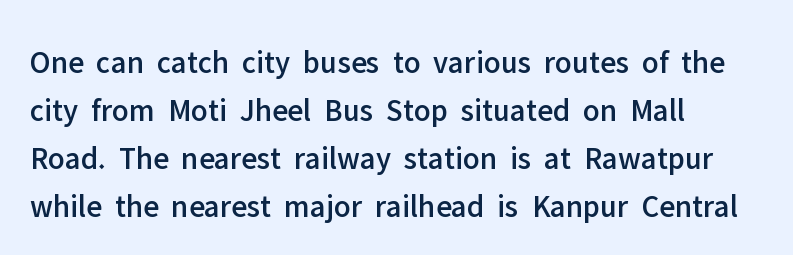
Notice how the stems are strictly vertical — no italics here. If you drew a ruler down the left edge, every line would touch it. You can tell from the bare stems that sans-serif type was used. Does extra space separate the letters? No, they use regular spacing. The leading is moderate, giving the passage an even texture. The zone under the glyphs is completely vacant.
